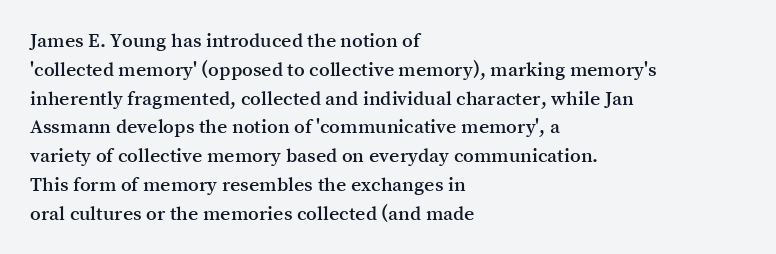
Default kerning and tracking; the words read as compact shapes. The type sits square on the baseline with zero lean. How would I describe the line gaps? Plain and ordinary. The zone under the glyphs is completely vacant. The lines are quadded left.
